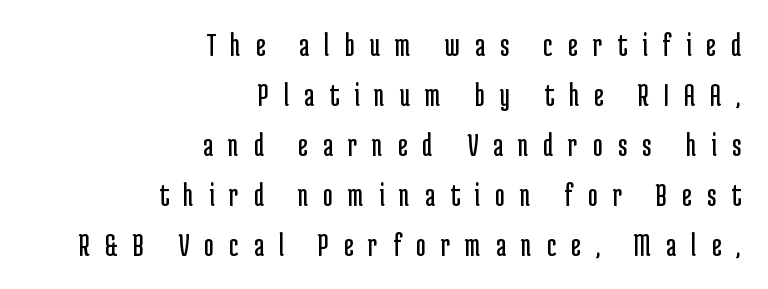
The image shows 34 px regular-weight, condensed sans-serif type, upright; set right-aligned, normal line spacing (1.47x), unusually wide letter spacing (+0.44 em), not underlined; low stroke contrast and a medium x-height.
